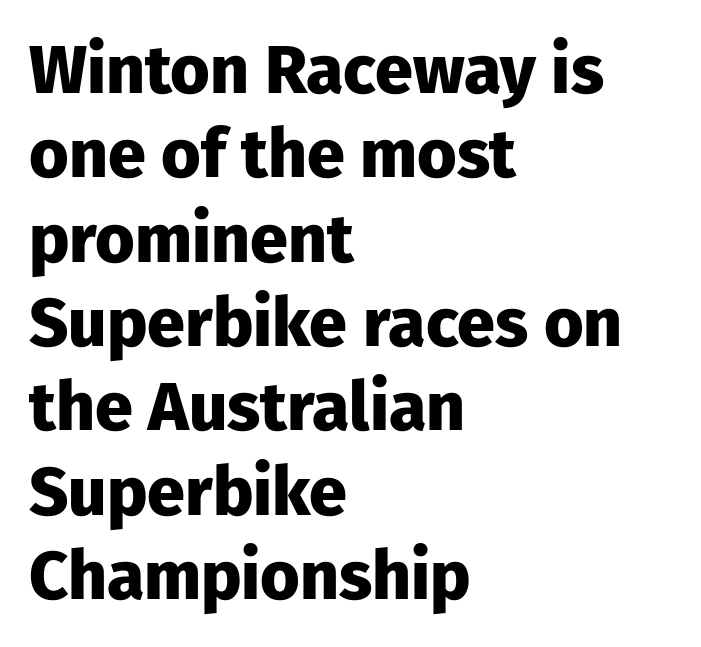
Is this a fixed-width face? No — the glyphs have proportional, varying widths. Type without underlining. Is the type bold? Yes — the strokes are clearly thick and heavy. Is there any slant? The stems are plumb.
